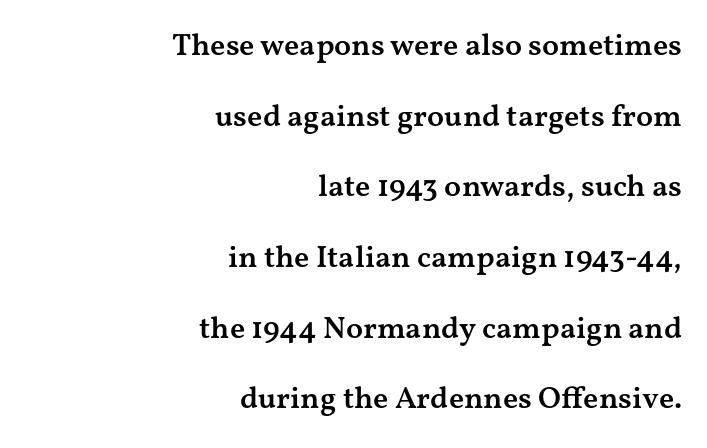
{"serif": "yes", "italic": "no", "bold": "semi", "weight": "semibold", "width": "wide", "stroke_contrast": "medium", "x_height": "medium", "monospaced": "no", "underline": "no", "align": "right", "line_spacing": "loose", "line_spacing_ratio": 2.28, "letter_spacing": "normal", "letter_spacing_em": 0.0, "glyph_px": 31}
